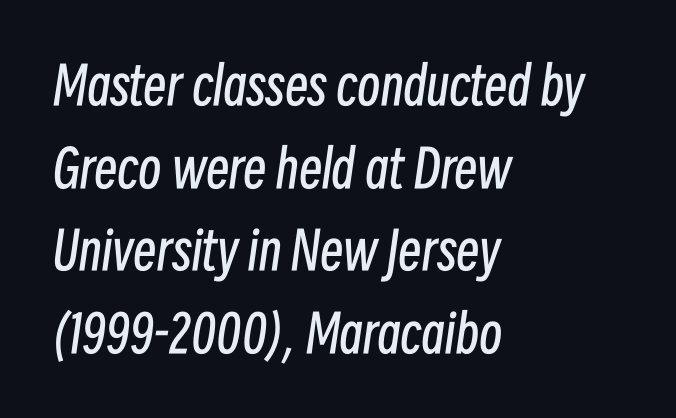
Q: Is the text bold? A: No.
Q: Is the text italic (slanted)? A: Yes, it leans right by about 8 degrees.
Q: Is the text underlined? A: No.
Q: How is the paragraph aligned? A: Left-aligned.
Q: Is the spacing between letters normal or unusually wide? A: Normal.
Q: Is the spacing between lines tight, normal or loose? A: Normal.
Q: Width (condensed, normal, or wide)? A: Condensed.
Q: Stroke contrast? A: Low.
Q: x-height? A: Medium.
Q: Monospaced? A: No.
